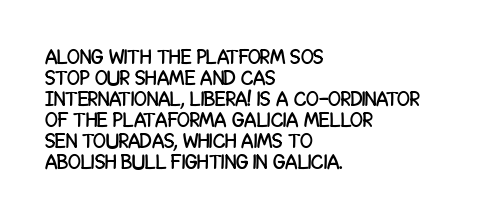
Q: Is the text italic (slanted)? A: No, it is upright.
Q: Is the text underlined? A: No.
Q: How is the paragraph aligned? A: Left-aligned.
Q: Is the spacing between letters normal or unusually wide? A: Normal.
Q: Is the spacing between lines tight, normal or loose? A: Tight.
